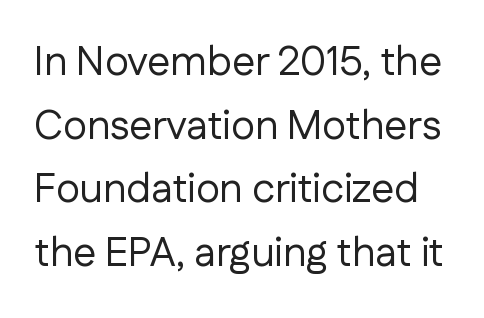
These lines are composed in type without serifs. Varying glyph widths throughout — classic text-font behaviour. Spacing between characters is what you'd get straight out of the box. Weight: not bold — regular or lighter. In terms of posture, this sample is upright. Descenders are the only things crossing below the line.
